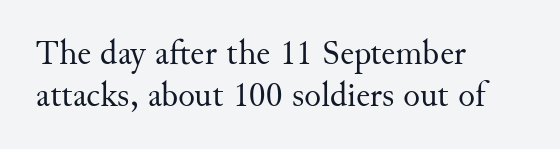
Line beginnings align vertically; line endings do not. The passage shown is typed in a proportional face where columns would drift. Is the letter spacing exaggerated? No — it looks like the ordinary default. Beneath every word, the page is bare. Does the lettering tilt? It doesn't — this is upright. The font is comparable to plain body text, perhaps lighter.
